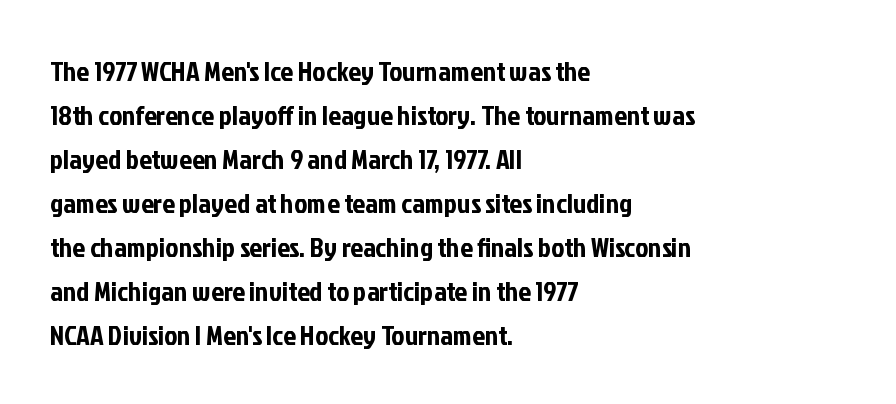
{"serif": "no", "italic": "no", "width": "condensed", "stroke_contrast": "low", "x_height": "medium", "monospaced": "no", "underline": "no", "align": "left", "line_spacing": "normal", "line_spacing_ratio": 1.57, "letter_spacing": "normal", "letter_spacing_em": 0.0, "glyph_px": 28}
